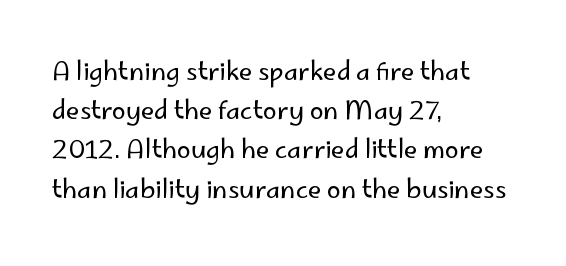
{"italic": "no", "bold": "no", "underline": "no", "align": "left", "line_spacing": "normal", "line_spacing_ratio": 1.57, "letter_spacing": "normal", "letter_spacing_em": 0.0, "glyph_px": 25}
